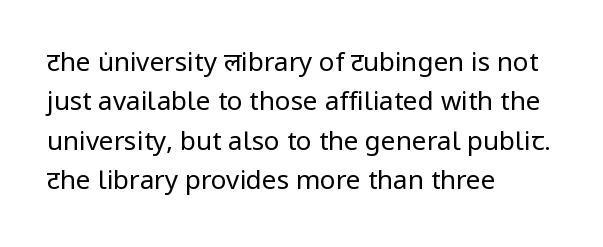
{"italic": "no", "bold": "no", "underline": "no", "align": "left", "line_spacing": "normal", "line_spacing_ratio": 1.51, "letter_spacing": "normal", "letter_spacing_em": 0.0, "glyph_px": 26}
